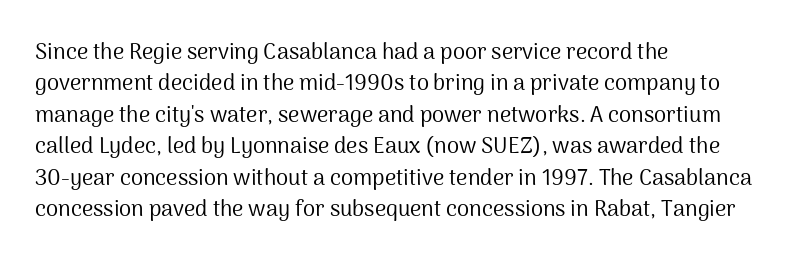
Q: Is the text bold? A: No.
Q: Is the text italic (slanted)? A: No, it is upright.
Q: Is the text underlined? A: No.
Q: How is the paragraph aligned? A: Left-aligned.
Q: Is the spacing between letters normal or unusually wide? A: Normal.
Q: Is the spacing between lines tight, normal or loose? A: Normal.
